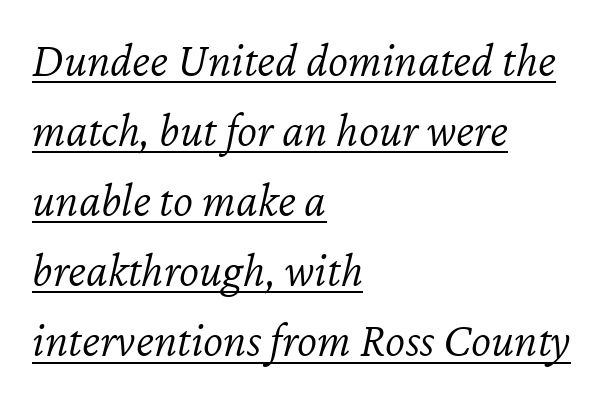
Q: Is the text bold? A: No.
Q: Is the text italic (slanted)? A: Yes, it leans right by about 12 degrees.
Q: Is the text underlined? A: Yes.
Q: How is the paragraph aligned? A: Left-aligned.
Q: Is the spacing between letters normal or unusually wide? A: Normal.
Q: Is the spacing between lines tight, normal or loose? A: Normal.
Q: Width (condensed, normal, or wide)? A: Normal.
Q: Stroke contrast? A: Low.
Q: x-height? A: Medium.
Q: Monospaced? A: No.
